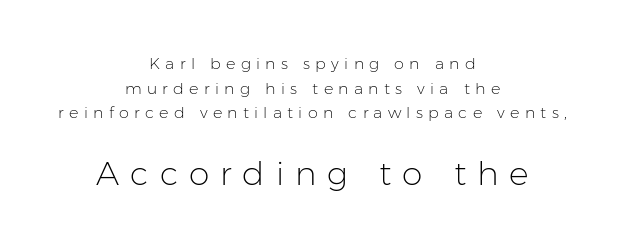
Honestly, there is no underline to notice here at all. The rendering uses a moderate line-height, typical for paragraphs. Nope, no serifs anywhere on these letters. Character widths vary here, with narrow letters taking less room than wide ones. Compared with a typical body face, this is equally light or lighter still.
